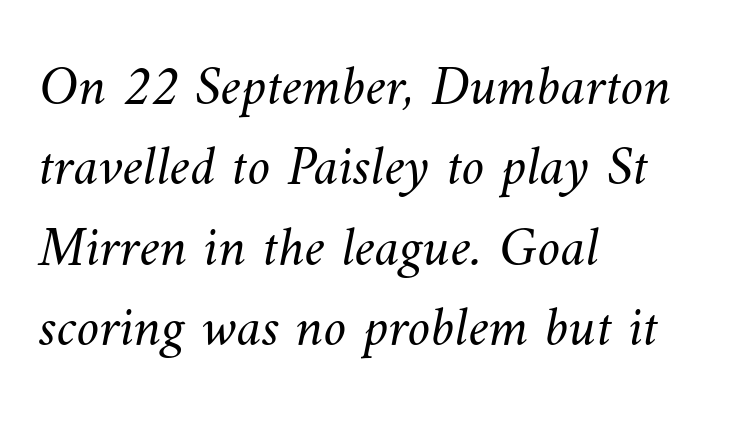
Each word holds together tightly as a unit, with standard inter-letter gaps. Here the designer chose a conventional face with non-uniform glyph widths. Weight: not bold — regular or lighter. Descenders are the only things crossing below the line. A classic flush-left, rag-right setting is used for this passage.
